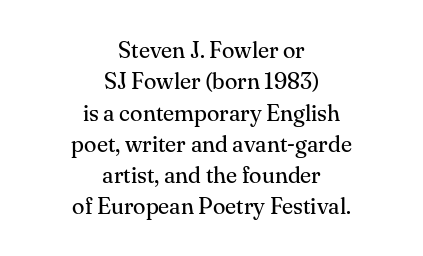
Q: Is the text bold? A: No.
Q: Is the text italic (slanted)? A: No, it is upright.
Q: Is the text underlined? A: No.
Q: How is the paragraph aligned? A: Centered.
Q: Is the spacing between letters normal or unusually wide? A: Normal.
Q: Is the spacing between lines tight, normal or loose? A: Normal.
